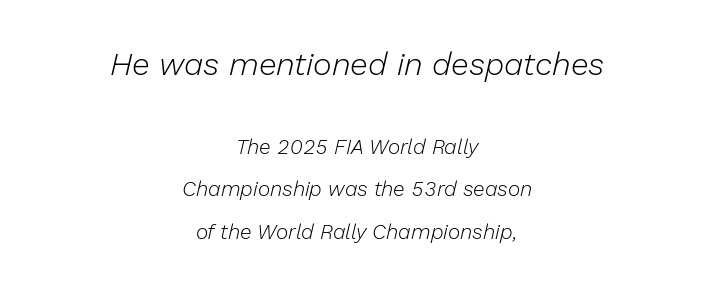
The letters are slanted; this is an italic face. This layout puts the oversized block above and the modest block below. The letterforms sit shoulder to shoulder at normal distance. The string is rendered with underlining switched off. These lines are rendered in a variable-pitch font.
